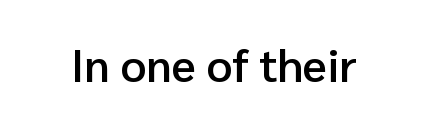
Q: Is the text bold? A: Semi-bold.
Q: Is the text italic (slanted)? A: No, it is upright.
Q: Is the typeface a serif or a sans-serif typeface? A: Sans-serif.
Q: Is the text underlined? A: No.
Q: Is the spacing between letters normal or unusually wide? A: Normal.
Q: Width (condensed, normal, or wide)? A: Normal.
Q: Stroke contrast? A: Low.
Q: x-height? A: Medium.
Q: Monospaced? A: No.
